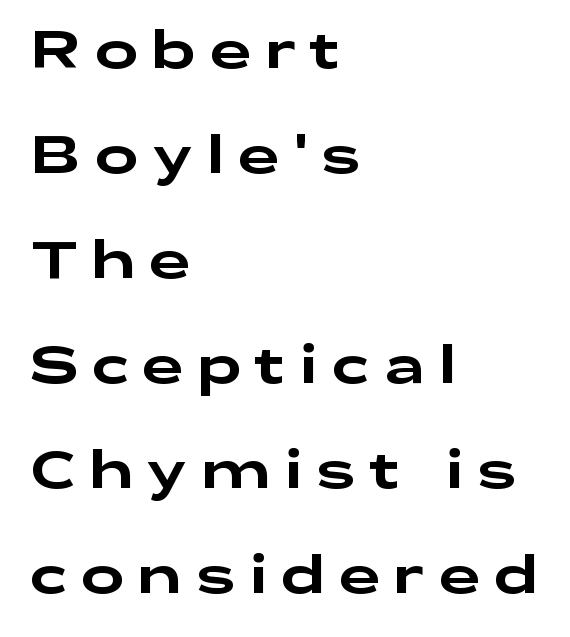
Q: Is the text italic (slanted)? A: No, it is upright.
Q: Is the typeface a serif or a sans-serif typeface? A: Sans-serif.
Q: Is the text underlined? A: No.
Q: How is the paragraph aligned? A: Left-aligned.
Q: Is the spacing between letters normal or unusually wide? A: Unusually wide.
Q: Is the spacing between lines tight, normal or loose? A: Loose.
Q: Width (condensed, normal, or wide)? A: Wide.
Q: Stroke contrast? A: Low.
Q: x-height? A: Medium.
Q: Monospaced? A: No.
